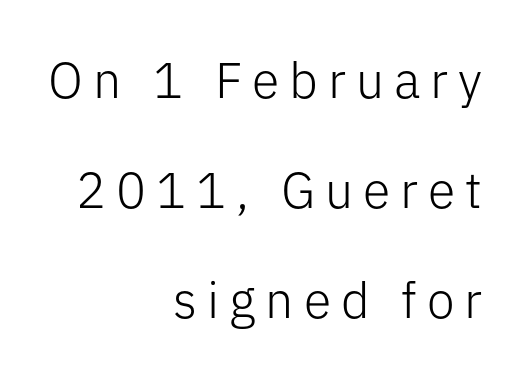
{"serif": "no", "italic": "no", "bold": "no", "weight": "light", "width": "normal", "stroke_contrast": "low", "x_height": "medium", "monospaced": "no", "underline": "no", "align": "right", "line_spacing": "loose", "line_spacing_ratio": 2.2, "letter_spacing": "wide", "letter_spacing_em": 0.2, "glyph_px": 50}
